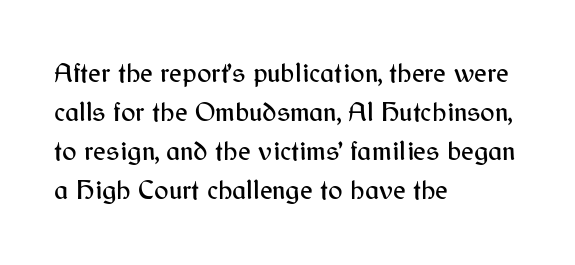
{"italic": "no", "underline": "no", "align": "left", "line_spacing": "normal", "line_spacing_ratio": 1.45, "letter_spacing": "normal", "letter_spacing_em": 0.0, "glyph_px": 27}
